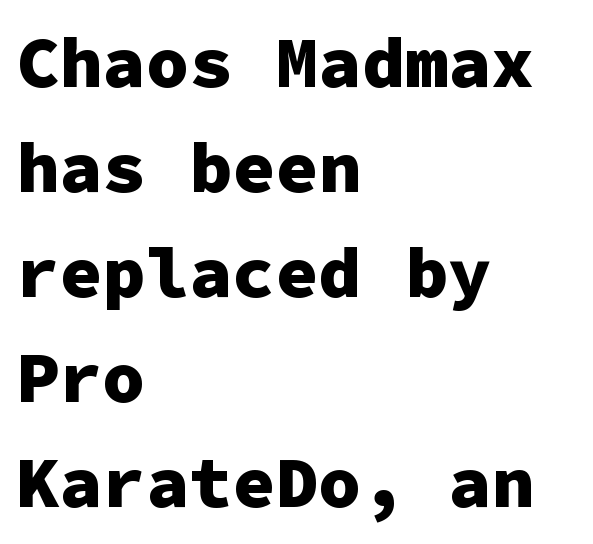
Q: Is the text bold? A: Yes.
Q: Is the text italic (slanted)? A: No, it is upright.
Q: Is the typeface a serif or a sans-serif typeface? A: Sans-serif.
Q: Is the text underlined? A: No.
Q: How is the paragraph aligned? A: Left-aligned.
Q: Is the spacing between letters normal or unusually wide? A: Normal.
Q: Is the spacing between lines tight, normal or loose? A: Normal.
Q: Width (condensed, normal, or wide)? A: Normal.
Q: Stroke contrast? A: Low.
Q: x-height? A: Medium.
Q: Monospaced? A: Yes.
